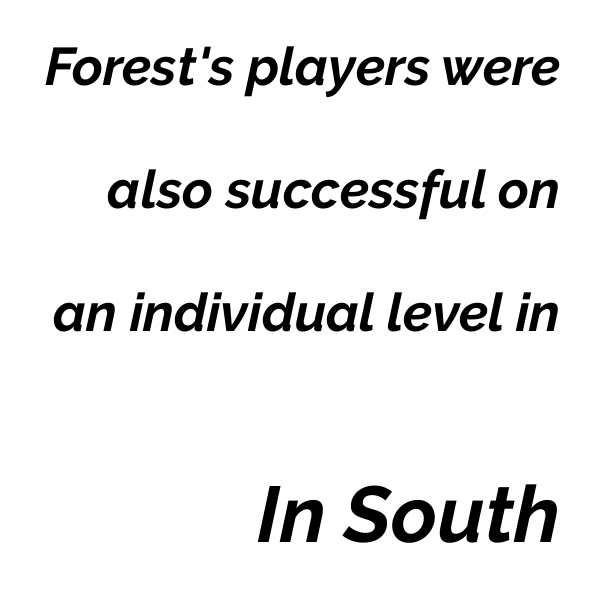
A full-strength bold gives these letters their thick strokes. No word sits above an underline. Note: smaller setting up top, larger setting below. The setting favours the right margin, as signatures and pull-quotes sometimes do. Each letter keeps its own natural width here, so spacing adapts to shape.
